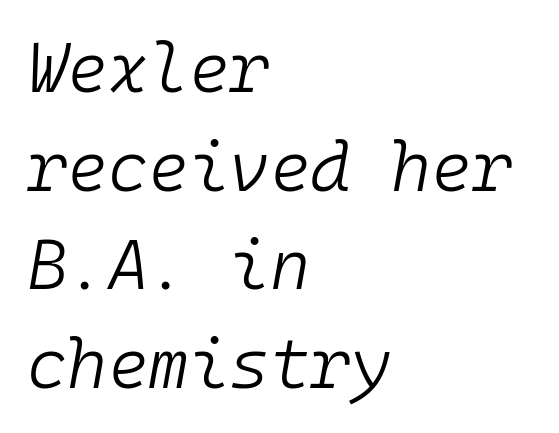
Q: Is the text bold? A: No.
Q: Is the text italic (slanted)? A: Yes, it leans right by about 10 degrees.
Q: Is the text underlined? A: No.
Q: How is the paragraph aligned? A: Left-aligned.
Q: Is the spacing between letters normal or unusually wide? A: Normal.
Q: Is the spacing between lines tight, normal or loose? A: Normal.
Q: Width (condensed, normal, or wide)? A: Normal.
Q: Stroke contrast? A: Low.
Q: x-height? A: Medium.
Q: Monospaced? A: Yes.
